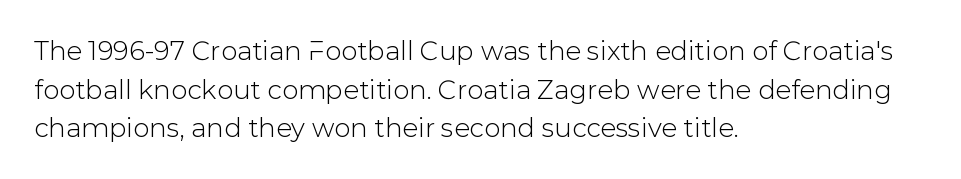
{"italic": "no", "underline": "no", "align": "left", "line_spacing": "normal", "line_spacing_ratio": 1.49, "letter_spacing": "normal", "letter_spacing_em": 0.0, "glyph_px": 26}
